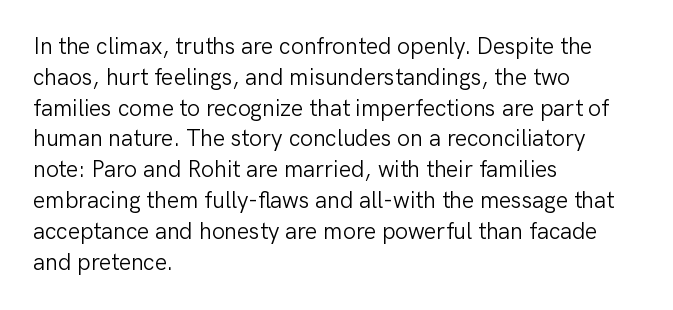
{"italic": "no", "bold": "no", "underline": "no", "align": "left", "line_spacing": "normal", "line_spacing_ratio": 1.34, "letter_spacing": "normal", "letter_spacing_em": 0.0, "glyph_px": 23}
